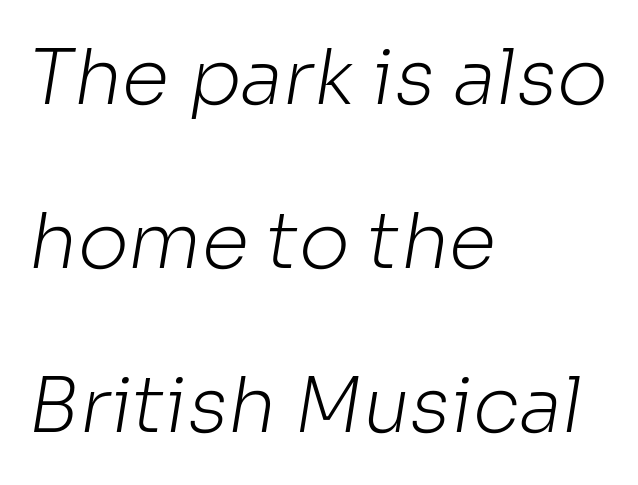
The image shows 77 px light sans-serif type; set left-aligned, loose line spacing (2.13x), normal letter spacing, not underlined; low stroke contrast and a medium x-height.
